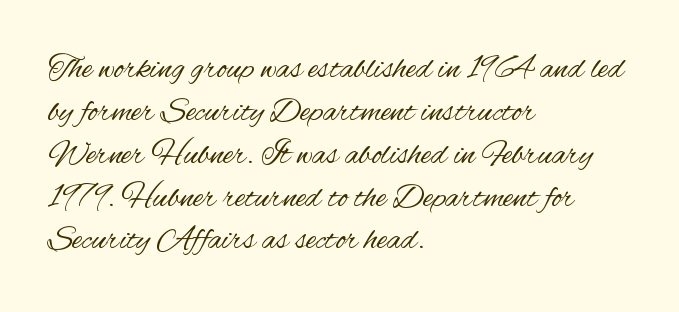
The image shows 34 px regular-weight, condensed sans-serif type; set left-aligned, normal line spacing (1.26x), normal letter spacing, not underlined; medium stroke contrast and a small x-height.
